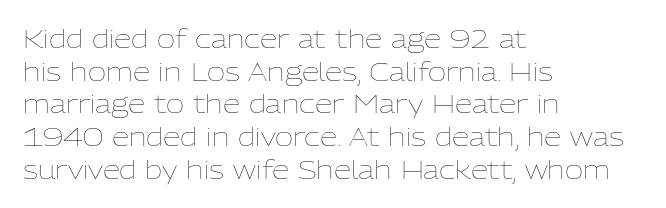
{"italic": "no", "bold": "no", "underline": "no", "align": "left", "line_spacing": "normal", "line_spacing_ratio": 1.31, "letter_spacing": "normal", "letter_spacing_em": 0.0, "glyph_px": 25}
